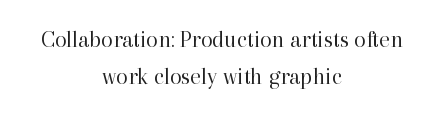
The space between consecutive lines is moderate. Ascenders rise straight up at ninety degrees. In terms of letterspacing, this is plain default setting. Honestly, there is no underline to notice here at all. If you folded the block vertically in half, each line would mirror itself in length. A quiet, ordinary-to-light weight characterises the typeface.
